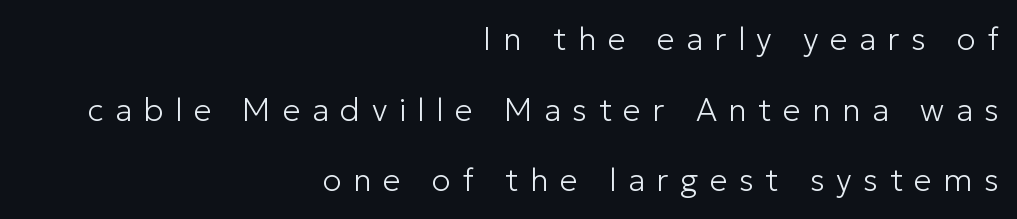
The image shows 32 px light sans-serif type, upright; set right-aligned, loose line spacing (2.21x), unusually wide letter spacing (+0.36 em), not underlined; low stroke contrast and a medium x-height.
